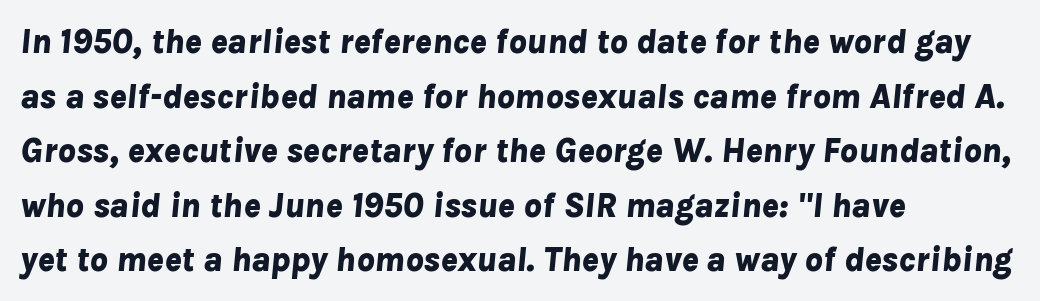
Q: Is the text bold? A: Yes.
Q: Is the text italic (slanted)? A: Yes, it leans right by about 8 degrees.
Q: Is the text underlined? A: No.
Q: How is the paragraph aligned? A: Left-aligned.
Q: Is the spacing between letters normal or unusually wide? A: Normal.
Q: Is the spacing between lines tight, normal or loose? A: Normal.
Q: Width (condensed, normal, or wide)? A: Normal.
Q: Stroke contrast? A: Low.
Q: x-height? A: Medium.
Q: Monospaced? A: No.
